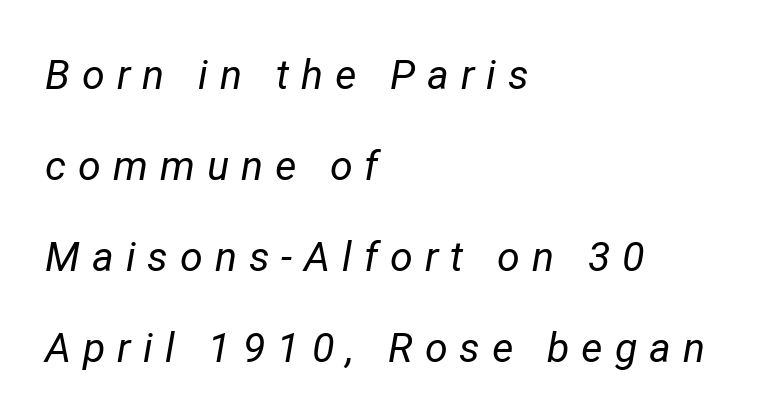
The image shows 41 px regular-weight type, italic (leaning right); set left-aligned, loose line spacing (2.22x), unusually wide letter spacing (+0.29 em), not underlined; low stroke contrast and a medium x-height.
